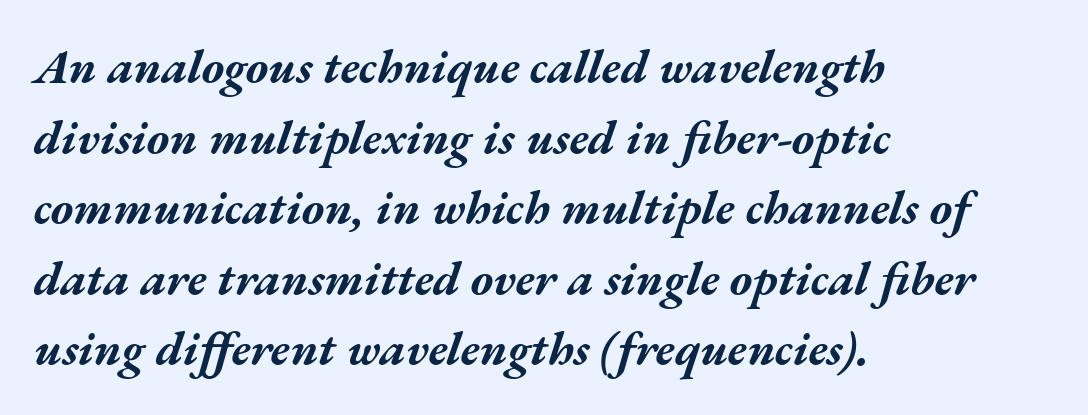
{"italic": "yes", "lean": "right", "slant_degrees": 17, "bold": "yes", "weight": "bold", "width": "wide", "stroke_contrast": "medium", "x_height": "medium", "monospaced": "no", "underline": "no", "align": "left", "line_spacing": "normal", "line_spacing_ratio": 1.47, "letter_spacing": "normal", "letter_spacing_em": 0.0, "glyph_px": 48}
